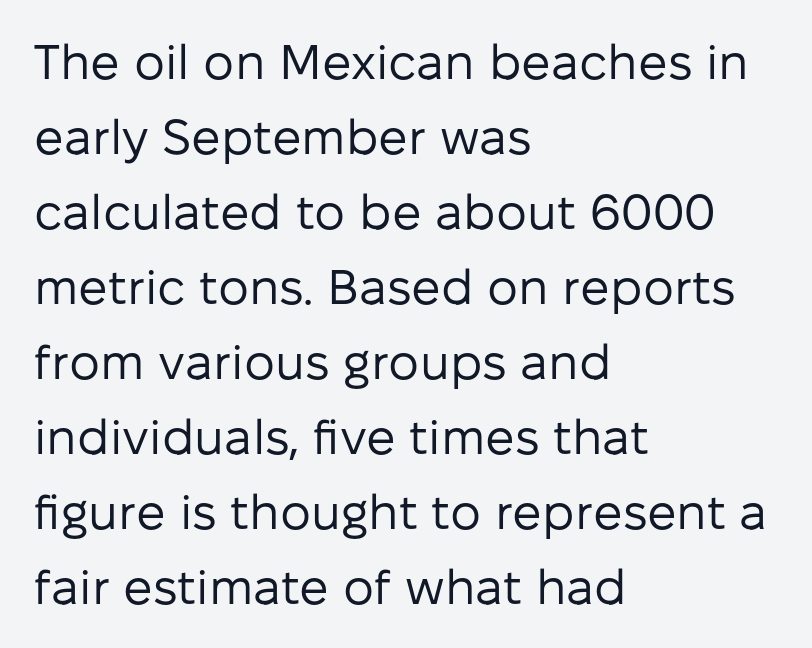
Q: Is the text bold? A: No.
Q: Is the text italic (slanted)? A: No, it is upright.
Q: Is the typeface a serif or a sans-serif typeface? A: Sans-serif.
Q: Is the text underlined? A: No.
Q: How is the paragraph aligned? A: Left-aligned.
Q: Is the spacing between letters normal or unusually wide? A: Normal.
Q: Is the spacing between lines tight, normal or loose? A: Normal.
Q: Width (condensed, normal, or wide)? A: Normal.
Q: Stroke contrast? A: Low.
Q: x-height? A: Medium.
Q: Monospaced? A: No.
